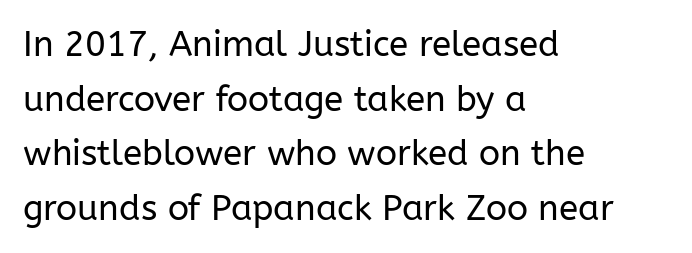
Notice how the passage keeps a crisp vertical edge on the left only. Ordinary non-slanted type is in use. The strokes carry an ordinary text weight at most. The foot of each line stays bare and open.
